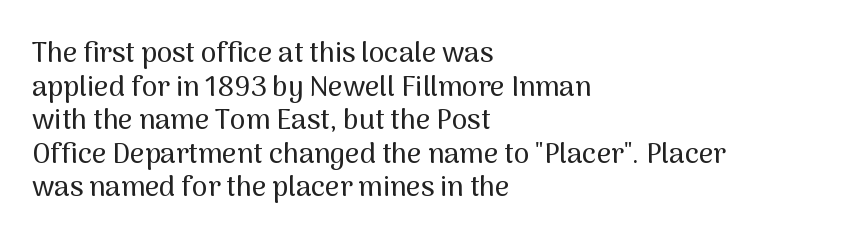
{"serif": "no", "italic": "no", "width": "normal", "stroke_contrast": "medium", "x_height": "medium", "monospaced": "no", "underline": "no", "align": "left", "line_spacing_ratio": 1.2, "letter_spacing": "normal", "letter_spacing_em": 0.0, "glyph_px": 28}
